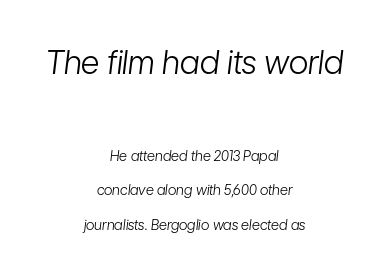
{"italic": "yes", "lean": "right", "slant_degrees": 7, "bold": "no", "weight": "light", "width": "condensed", "stroke_contrast": "low", "x_height": "medium", "monospaced": "no", "underline": "no", "align": "center", "line_spacing": "loose", "line_spacing_ratio": 2.45, "letter_spacing": "normal", "letter_spacing_em": 0.0, "larger_block": "first", "size_ratio": 2.29, "glyph_px": 32}
